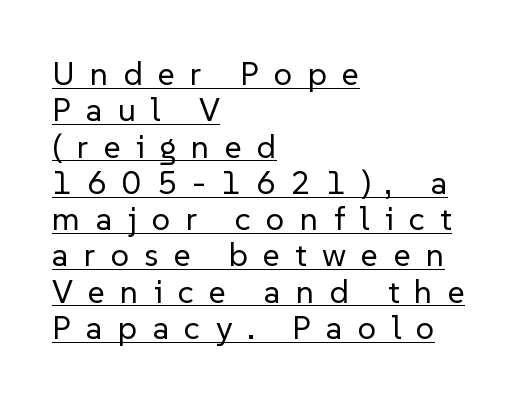
Q: Is the text bold? A: No.
Q: Is the text italic (slanted)? A: No, it is upright.
Q: Is the typeface a serif or a sans-serif typeface? A: Sans-serif.
Q: Is the text underlined? A: Yes.
Q: How is the paragraph aligned? A: Left-aligned.
Q: Is the spacing between letters normal or unusually wide? A: Unusually wide.
Q: Is the spacing between lines tight, normal or loose? A: Tight.
Q: Width (condensed, normal, or wide)? A: Normal.
Q: Stroke contrast? A: Low.
Q: x-height? A: Medium.
Q: Monospaced? A: No.
